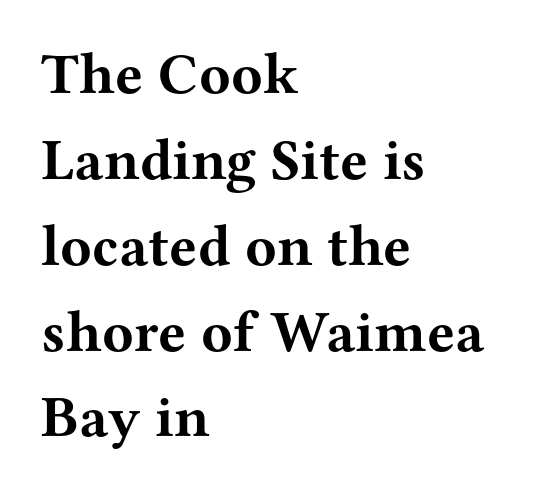
Q: Is the text bold? A: Yes.
Q: Is the text italic (slanted)? A: No, it is upright.
Q: Is the typeface a serif or a sans-serif typeface? A: Serif.
Q: Is the text underlined? A: No.
Q: How is the paragraph aligned? A: Left-aligned.
Q: Is the spacing between letters normal or unusually wide? A: Normal.
Q: Is the spacing between lines tight, normal or loose? A: Normal.
Q: Width (condensed, normal, or wide)? A: Wide.
Q: Stroke contrast? A: Medium.
Q: x-height? A: Medium.
Q: Monospaced? A: No.
